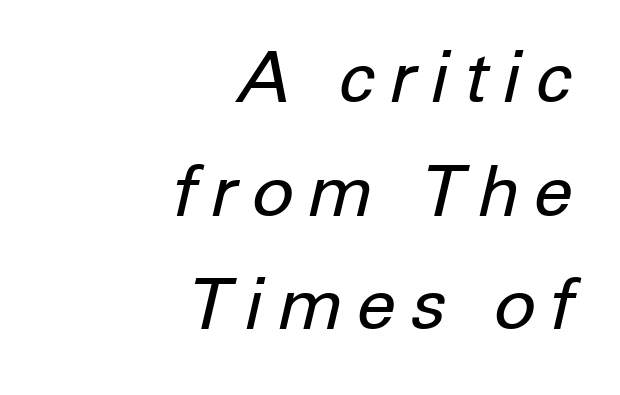
The image shows 71 px regular-weight type, italic (leaning right); set right-aligned, normal line spacing (1.6x), not underlined; low stroke contrast and a medium x-height.
